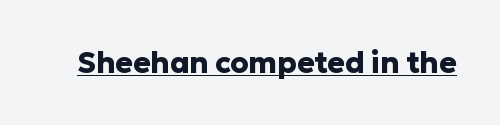
Proportional: the letters do not fall into vertical columns. A roman cut, with each character standing at attention. Students, this is bold: see how much ink each stroke carries. Is there an underline? Yes — a line sits under the letters. There is no visible air inserted between adjacent glyphs.
